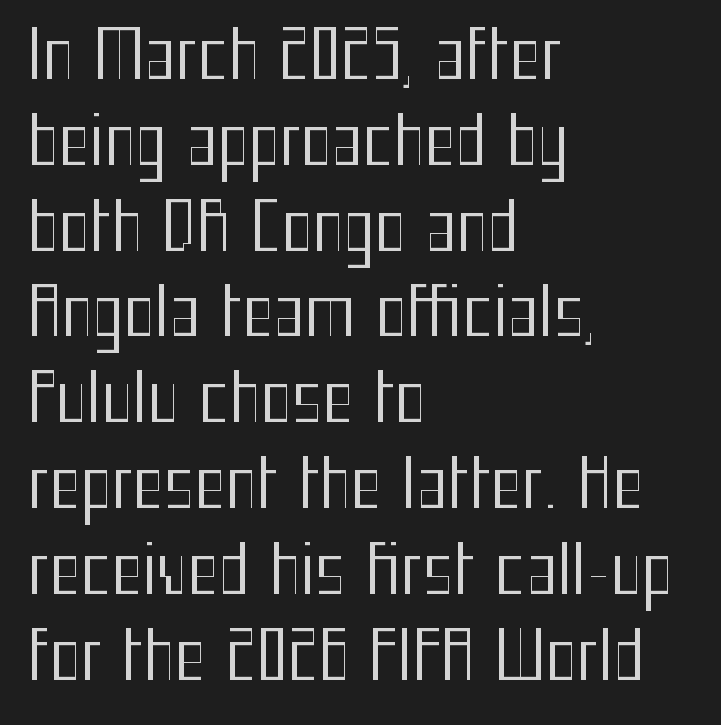
Q: Is the text bold? A: No.
Q: Is the text italic (slanted)? A: No, it is upright.
Q: Is the typeface a serif or a sans-serif typeface? A: Sans-serif.
Q: Is the text underlined? A: No.
Q: How is the paragraph aligned? A: Left-aligned.
Q: Is the spacing between letters normal or unusually wide? A: Normal.
Q: Is the spacing between lines tight, normal or loose? A: Normal.
Q: Width (condensed, normal, or wide)? A: Condensed.
Q: Stroke contrast? A: Medium.
Q: x-height? A: Medium.
Q: Monospaced? A: No.
